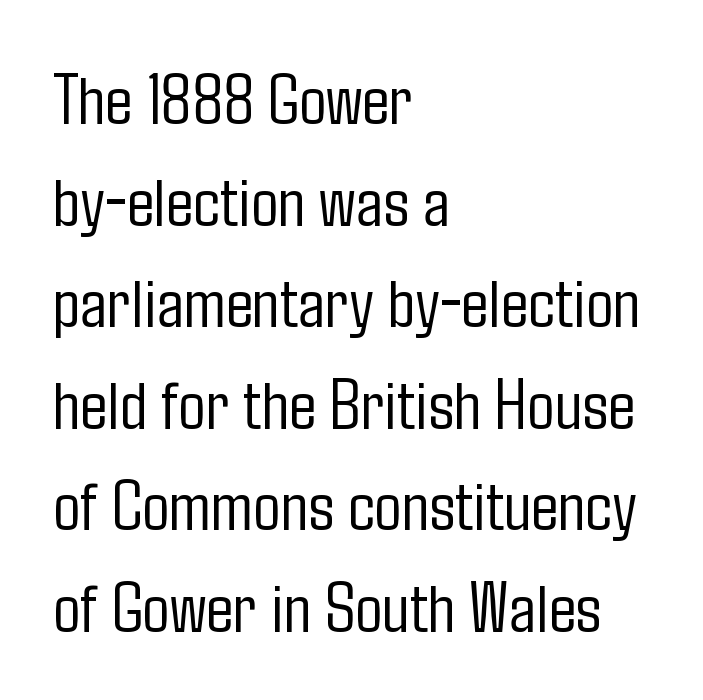
The image shows 72 px light, condensed sans-serif type, upright; set left-aligned, normal line spacing (1.41x), normal letter spacing, not underlined; low stroke contrast and a medium x-height.
